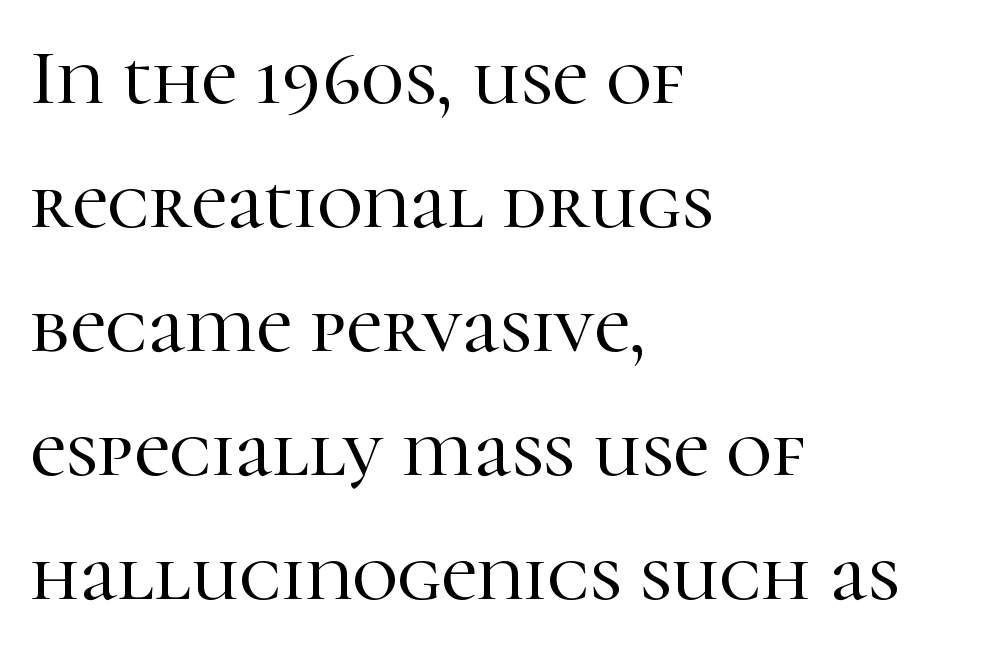
Line starts are locked; line ends wander. Each new line begins a customary step beneath the previous one. The letterforms sit shoulder to shoulder at normal distance. Proportional: the letters do not fall into vertical columns.
